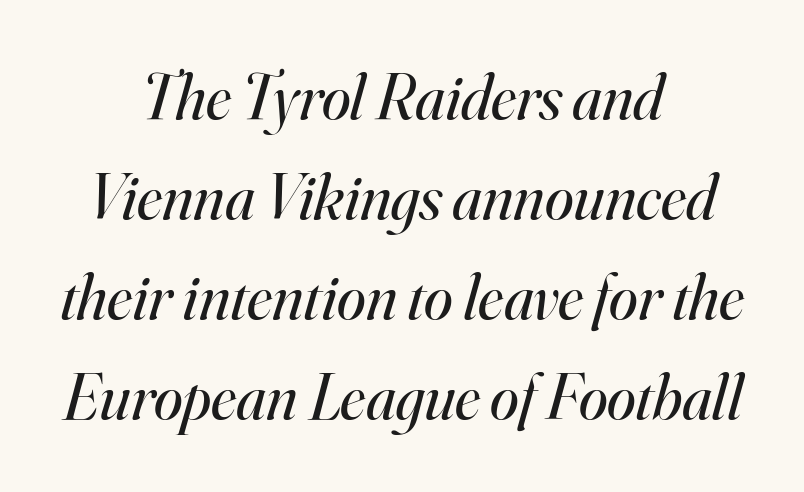
The font's italic variant was chosen for this text. Check where the strokes stop: tiny serifs finish them off. Compared with typical body copy, the letter spacing here is the same. Each letter keeps its own natural width here, so spacing adapts to shape. Unbolded letterforms with no extra heft. Teacher's note: observe the equal gaps on both sides — that is centered alignment.
